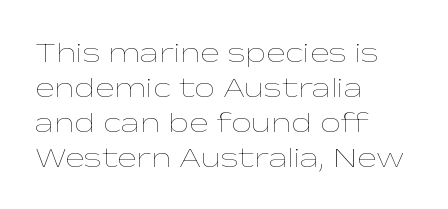
Q: Is the text bold? A: No.
Q: Is the text italic (slanted)? A: No, it is upright.
Q: Is the text underlined? A: No.
Q: How is the paragraph aligned? A: Left-aligned.
Q: Is the spacing between letters normal or unusually wide? A: Normal.
Q: Width (condensed, normal, or wide)? A: Wide.
Q: Stroke contrast? A: Low.
Q: x-height? A: Medium.
Q: Monospaced? A: No.
